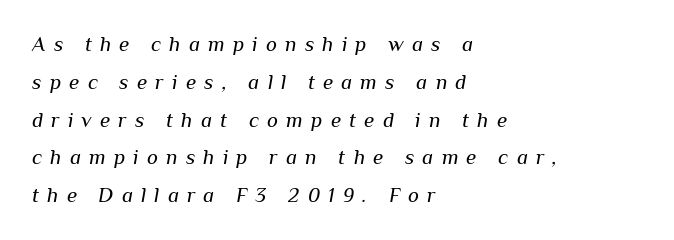
The image shows 21 px text type, italic (leaning right); set left-aligned, line spacing 1.8x, unusually wide letter spacing (+0.39 em), not underlined.
